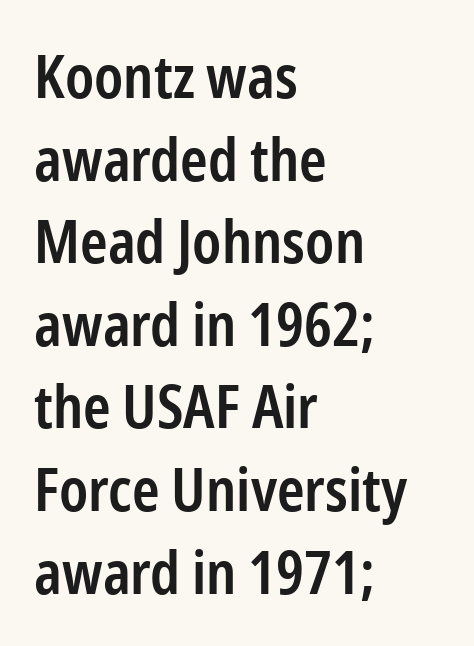
{"serif": "no", "italic": "no", "bold": "semi", "weight": "semibold", "width": "condensed", "stroke_contrast": "low", "x_height": "medium", "monospaced": "no", "underline": "no", "align": "left", "line_spacing": "normal", "line_spacing_ratio": 1.4, "letter_spacing": "normal", "letter_spacing_em": 0.0, "glyph_px": 59}
